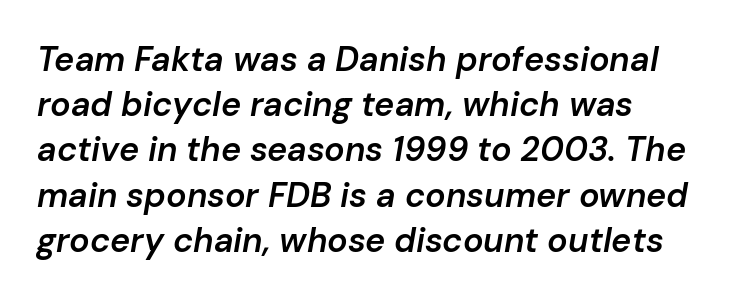
The text block is weighted toward the left margin, trailing off unevenly rightward. Character widths vary here, with narrow letters taking less room than wide ones. Has an underline been added? It has not. A somewhat darkened texture: the type is semibold rather than bold.
